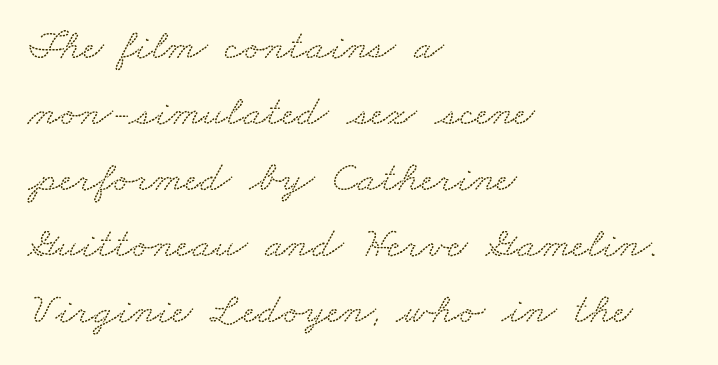
{"serif": "yes", "width": "wide", "stroke_contrast": "low", "x_height": "small", "monospaced": "no", "underline": "no", "align": "left", "line_spacing": "normal", "line_spacing_ratio": 1.5, "letter_spacing": "normal", "letter_spacing_em": 0.0, "glyph_px": 44}
